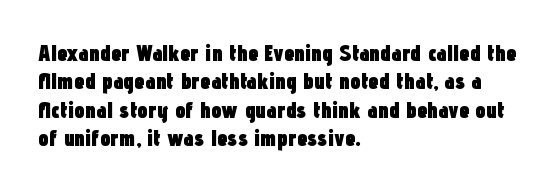
Q: Is the text bold? A: Yes.
Q: Is the text italic (slanted)? A: No, it is upright.
Q: Is the text underlined? A: No.
Q: How is the paragraph aligned? A: Left-aligned.
Q: Is the spacing between letters normal or unusually wide? A: Normal.
